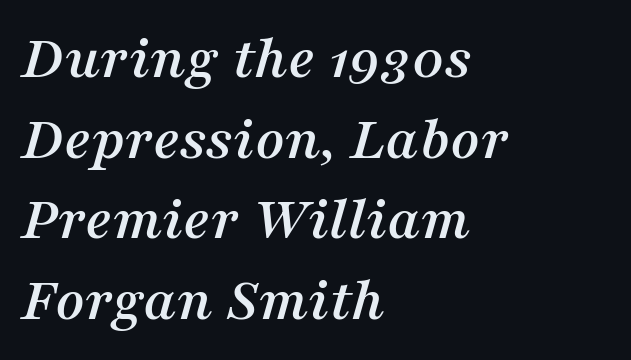
The axis of the letterforms is tilted away from vertical. These lines keep a tight, regular rhythm from letter to letter. Letterform terminals end in serifs throughout the passage. Descender tails drop into unmarked territory. Students, observe: this is what conventionally led text looks like. Which margin do the lines hug? The left one — the right edge is uneven.
